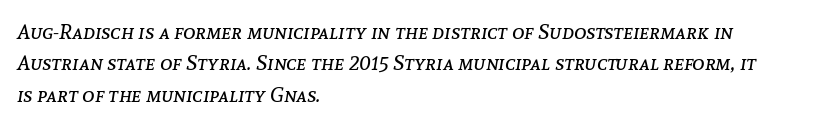
Is the type slanted? Yes — the strokes lean at a clear angle. The paragraph has a hard left edge and a soft right edge. Each new line begins a customary step beneath the previous one. Does extra space separate the letters? No, they use regular spacing. The strokes are not fattened; the text isn't bold.
